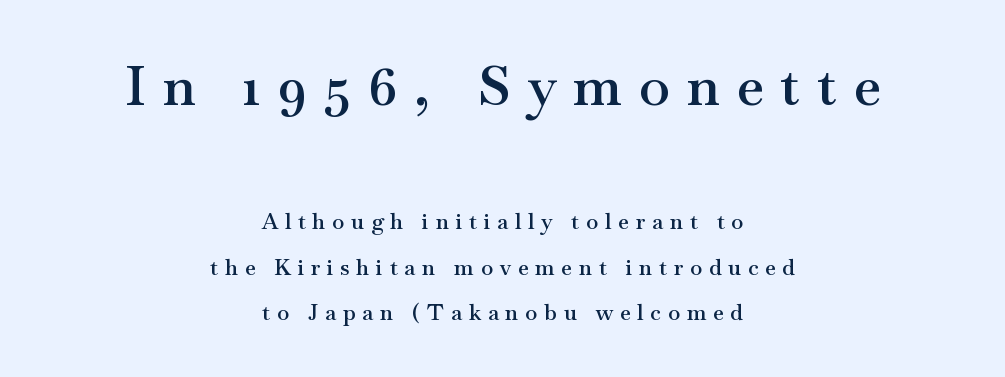
{"serif": "yes", "italic": "no", "bold": "semi", "weight": "semibold", "width": "wide", "stroke_contrast": "medium", "x_height": "small", "monospaced": "no", "underline": "no", "align": "center", "line_spacing": "loose", "line_spacing_ratio": 2.06, "letter_spacing": "wide", "letter_spacing_em": 0.31, "larger_block": "first", "size_ratio": 2.5, "glyph_px": 55}
